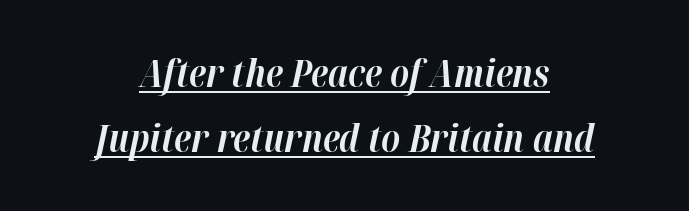
The image shows 38 px bold type, italic (leaning right); set centered, line spacing 1.72x, normal letter spacing, underlined; high stroke contrast and a medium x-height.
